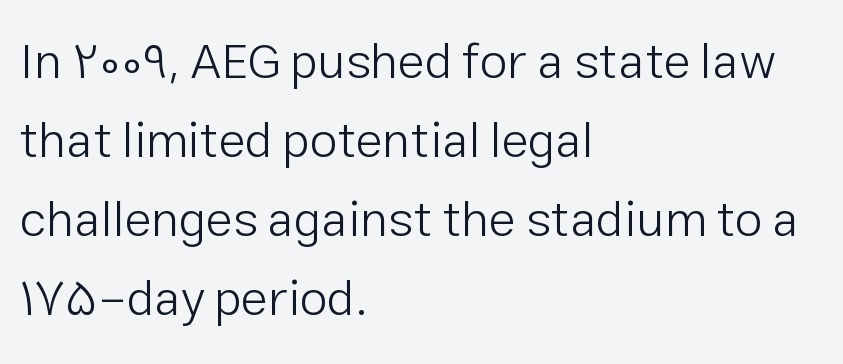
{"serif": "no", "italic": "no", "bold": "no", "weight": "light", "width": "normal", "stroke_contrast": "low", "x_height": "medium", "monospaced": "no", "underline": "no", "align": "left", "line_spacing": "normal", "line_spacing_ratio": 1.58, "letter_spacing": "normal", "letter_spacing_em": 0.0, "glyph_px": 50}
